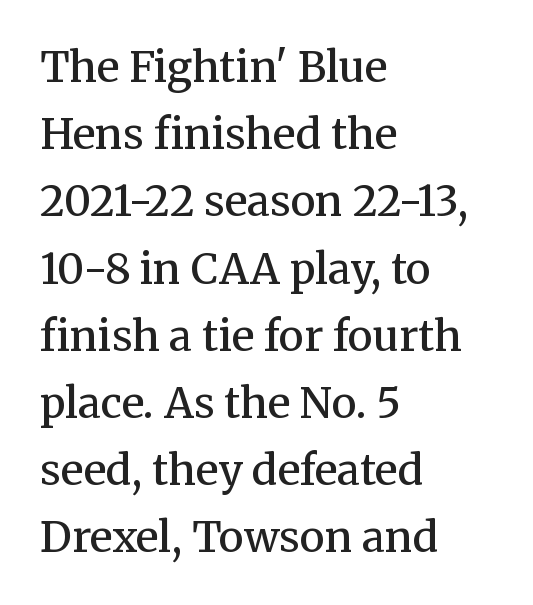
Q: Is the text bold? A: Semi-bold.
Q: Is the text italic (slanted)? A: No, it is upright.
Q: Is the typeface a serif or a sans-serif typeface? A: Serif.
Q: Is the text underlined? A: No.
Q: How is the paragraph aligned? A: Left-aligned.
Q: Is the spacing between letters normal or unusually wide? A: Normal.
Q: Is the spacing between lines tight, normal or loose? A: Normal.
Q: Width (condensed, normal, or wide)? A: Normal.
Q: Stroke contrast? A: Medium.
Q: x-height? A: Medium.
Q: Monospaced? A: No.
